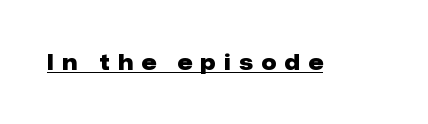
{"italic": "no", "bold": "yes", "underline": "yes", "letter_spacing": "wide", "letter_spacing_em": 0.41, "glyph_px": 21}
